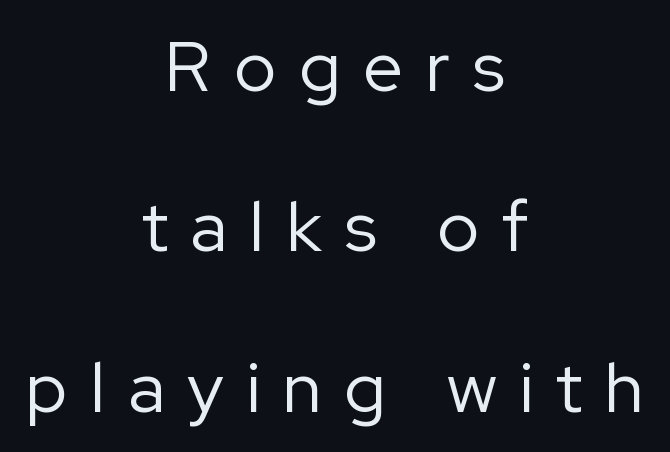
Q: Is the text bold? A: No.
Q: Is the text italic (slanted)? A: No, it is upright.
Q: Is the typeface a serif or a sans-serif typeface? A: Sans-serif.
Q: Is the text underlined? A: No.
Q: How is the paragraph aligned? A: Centered.
Q: Is the spacing between letters normal or unusually wide? A: Unusually wide.
Q: Is the spacing between lines tight, normal or loose? A: Loose.
Q: Width (condensed, normal, or wide)? A: Normal.
Q: Stroke contrast? A: Low.
Q: x-height? A: Medium.
Q: Monospaced? A: No.
